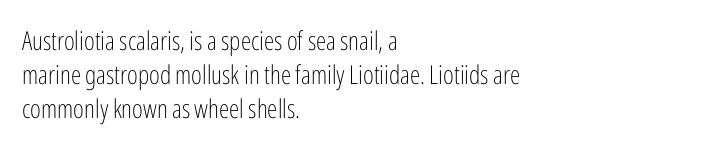
The image shows 26 px text type, upright; set left-aligned, normal line spacing (1.31x), normal letter spacing, not underlined.
